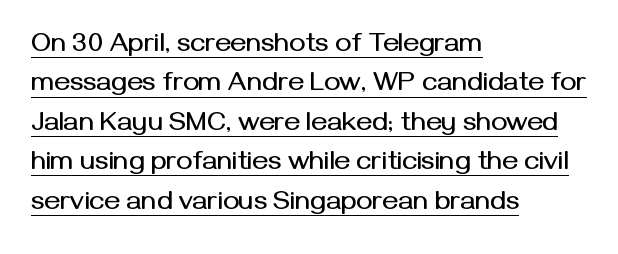
{"italic": "no", "underline": "yes", "align": "left", "line_spacing": "normal", "line_spacing_ratio": 1.46, "letter_spacing": "normal", "letter_spacing_em": 0.0, "glyph_px": 27}
